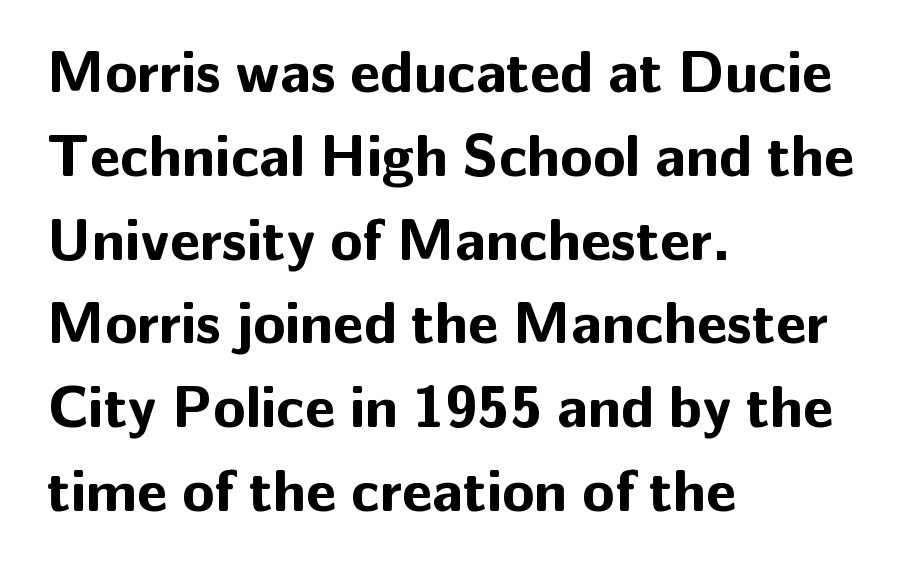
Q: Is the text bold? A: Yes.
Q: Is the text italic (slanted)? A: No, it is upright.
Q: Is the typeface a serif or a sans-serif typeface? A: Sans-serif.
Q: Is the text underlined? A: No.
Q: How is the paragraph aligned? A: Left-aligned.
Q: Is the spacing between letters normal or unusually wide? A: Normal.
Q: Is the spacing between lines tight, normal or loose? A: Normal.
Q: Width (condensed, normal, or wide)? A: Normal.
Q: Stroke contrast? A: Low.
Q: x-height? A: Medium.
Q: Monospaced? A: No.
